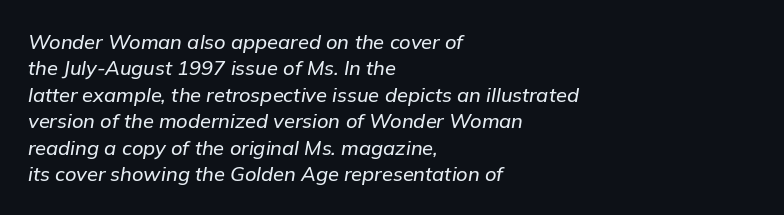
Nothing unusual about the tracking: characters are spaced as the font intends. The rag falls on the right side of this text block. The leading is moderate, giving the passage an even texture. Check the space under the baseline: it is left empty. Quick note: italic.
